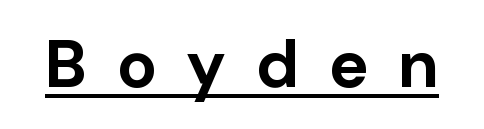
It's the straight-up-and-down kind of type. Is there an underline? Yes — a line sits under the letters. A typesetter would call this heavily tracked-out type. Each letter's strokes conclude bluntly, with no projecting serifs. A typesetter would call this proportional, since set widths differ per character. Its strokes are broad and dark, the hallmark of bold type.
